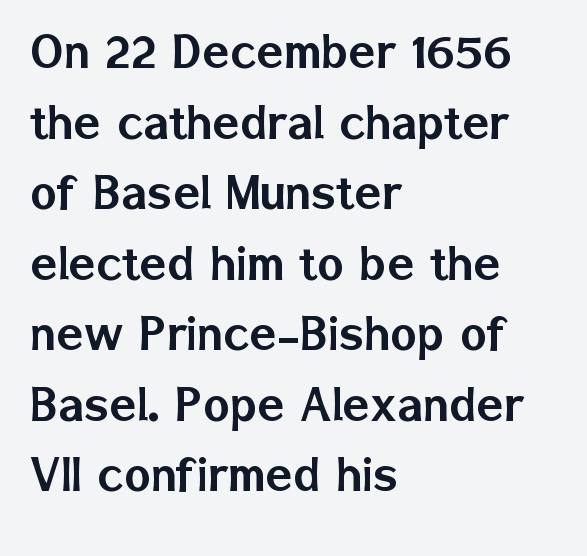
Q: Is the text italic (slanted)? A: No, it is upright.
Q: Is the typeface a serif or a sans-serif typeface? A: Sans-serif.
Q: Is the text underlined? A: No.
Q: How is the paragraph aligned? A: Left-aligned.
Q: Is the spacing between letters normal or unusually wide? A: Normal.
Q: Is the spacing between lines tight, normal or loose? A: Normal.
Q: Width (condensed, normal, or wide)? A: Normal.
Q: Stroke contrast? A: Low.
Q: x-height? A: Medium.
Q: Monospaced? A: No.
